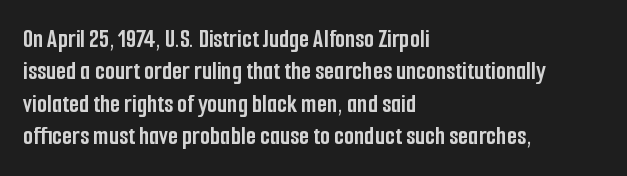
{"italic": "no", "bold": "yes", "underline": "no", "align": "left", "line_spacing": "normal", "line_spacing_ratio": 1.25, "letter_spacing": "normal", "letter_spacing_em": 0.0, "glyph_px": 26}
